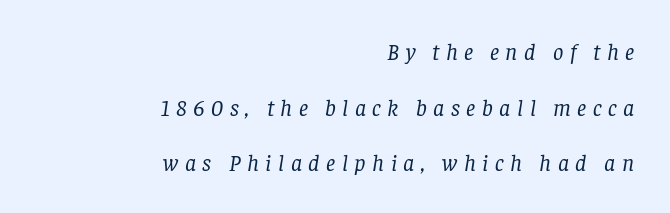
Where is the straight margin? On the right. The weight would be labelled regular, book, light, or lighter still. The space beneath each line is pristine and unruled. The rendering applies a slant to the glyphs. The letters are spread apart with noticeably loose tracking.
